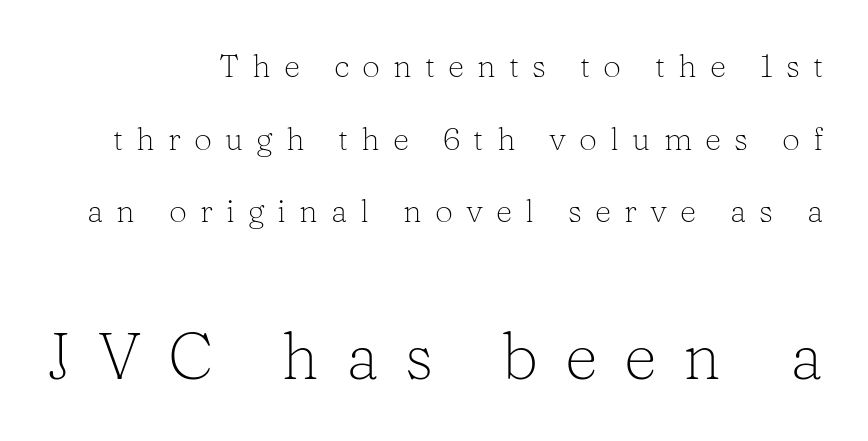
The image shows 65 px light serif type, upright; set right-aligned, loose line spacing (2.27x), unusually wide letter spacing (+0.41 em), not underlined; the second (bottom) block is 2.03x larger; low stroke contrast and a medium x-height.
